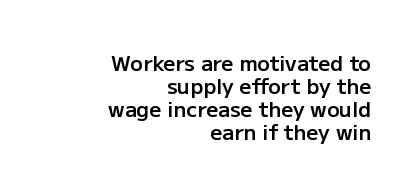
{"italic": "no", "bold": "semi", "underline": "no", "align": "right", "line_spacing": "tight", "line_spacing_ratio": 1.09, "letter_spacing": "normal", "letter_spacing_em": 0.0, "glyph_px": 21}
